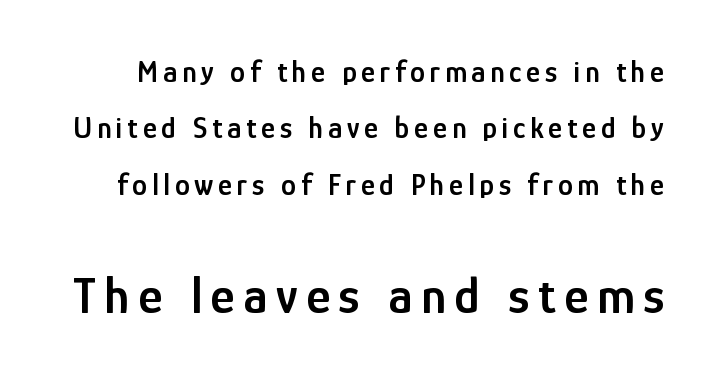
Q: Is the text bold? A: Semi-bold.
Q: Is the text italic (slanted)? A: No, it is upright.
Q: Is the typeface a serif or a sans-serif typeface? A: Sans-serif.
Q: Is the text underlined? A: No.
Q: Which block of text is set in a larger size, the first (top) or the second (bottom)? A: The second (bottom) one.
Q: Width (condensed, normal, or wide)? A: Condensed.
Q: Stroke contrast? A: Low.
Q: x-height? A: Medium.
Q: Monospaced? A: No.
